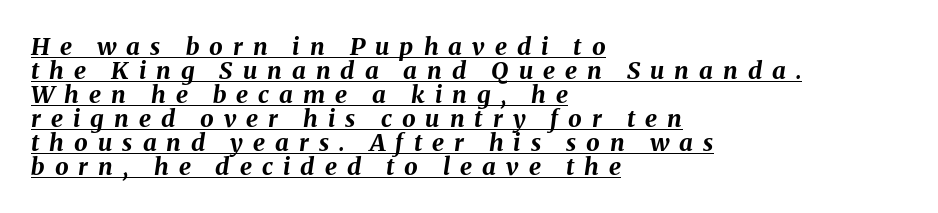
Stroke thickness is high; the sample reads as a true bold. Notice how a bar underscores the lettering throughout. Is the block centered? No — it sits flush against the left margin. Notice how descenders almost collide with the ascenders below — that's tight leading. Italic: yes, the glyphs are oblique. You could only call the tracking loose — the letters float apart.
